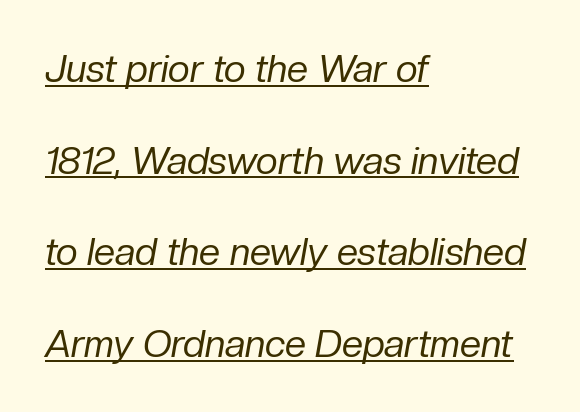
The image shows 38 px regular-weight type, italic (leaning right); set left-aligned, loose line spacing (2.41x), normal letter spacing, underlined; low stroke contrast and a medium x-height.
